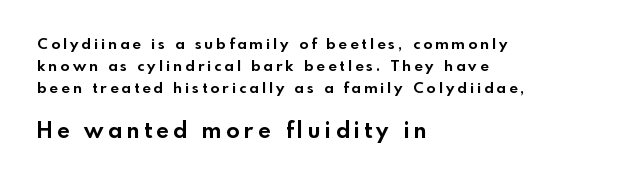
Interline gaps are of average width in this sample. Letters rest on an invisible, unmarked baseline. Spacing between characters has been opened up far beyond the box default. The compositor pushed each line to the left boundary. You'd pick this weight for a headline — it's a proper bold. Notice how the stems are strictly vertical — no italics here.
